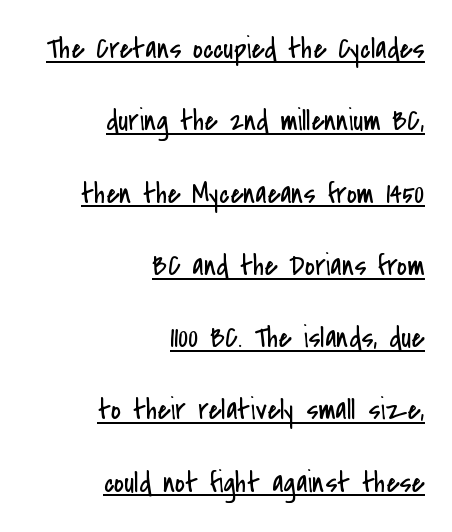
{"serif": "no", "italic": "no", "bold": "no", "weight": "regular", "width": "condensed", "stroke_contrast": "low", "x_height": "small", "monospaced": "no", "underline": "yes", "align": "right", "line_spacing": "loose", "line_spacing_ratio": 2.41, "letter_spacing": "normal", "letter_spacing_em": 0.0, "glyph_px": 30}
